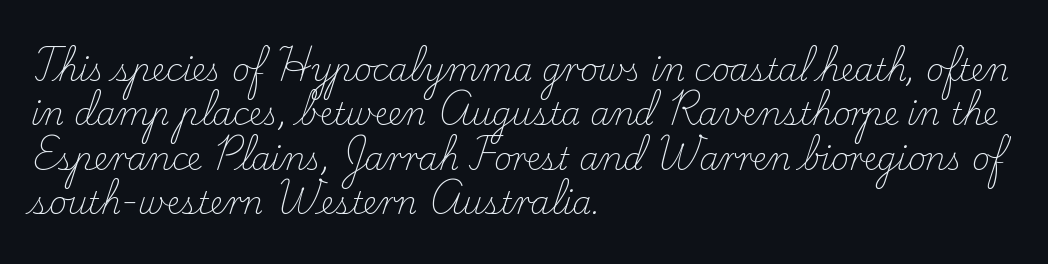
{"serif": "yes", "bold": "no", "weight": "light", "width": "normal", "stroke_contrast": "low", "x_height": "small", "monospaced": "no", "underline": "no", "align": "left", "line_spacing": "normal", "line_spacing_ratio": 1.43, "letter_spacing": "normal", "letter_spacing_em": 0.0, "glyph_px": 31}
